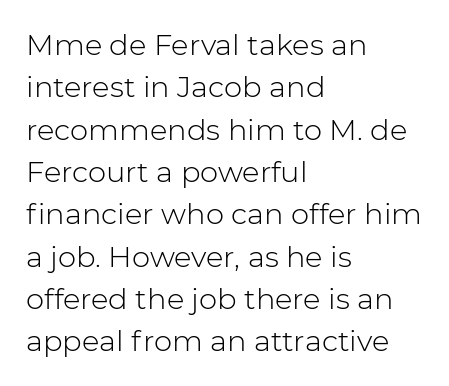
Q: Is the text bold? A: No.
Q: Is the text italic (slanted)? A: No, it is upright.
Q: Is the typeface a serif or a sans-serif typeface? A: Sans-serif.
Q: Is the text underlined? A: No.
Q: How is the paragraph aligned? A: Left-aligned.
Q: Is the spacing between letters normal or unusually wide? A: Normal.
Q: Is the spacing between lines tight, normal or loose? A: Normal.
Q: Width (condensed, normal, or wide)? A: Normal.
Q: Stroke contrast? A: Low.
Q: x-height? A: Medium.
Q: Monospaced? A: No.
